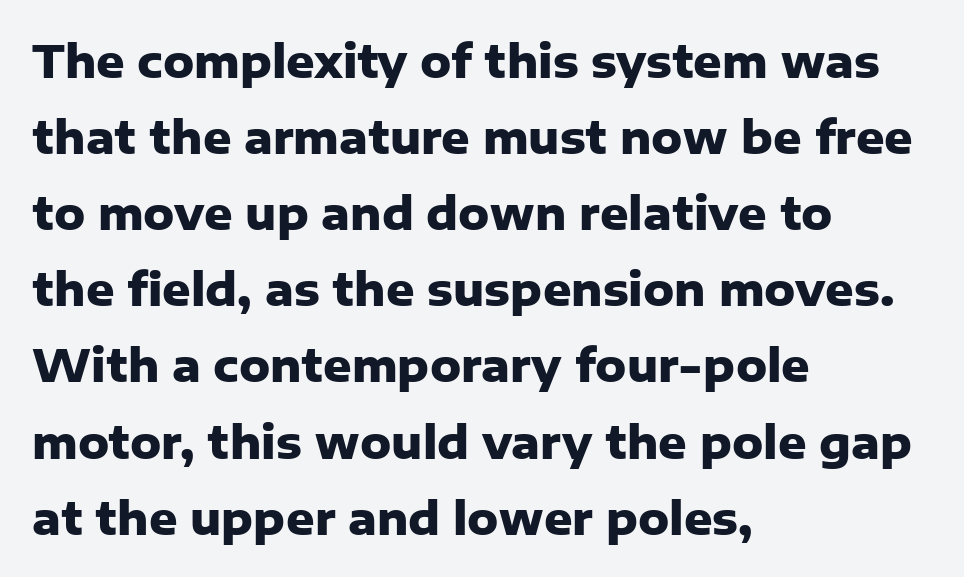
The image shows 44 px heavy sans-serif type, upright; set left-aligned, line spacing 1.73x, normal letter spacing, not underlined; low stroke contrast and a medium x-height.
